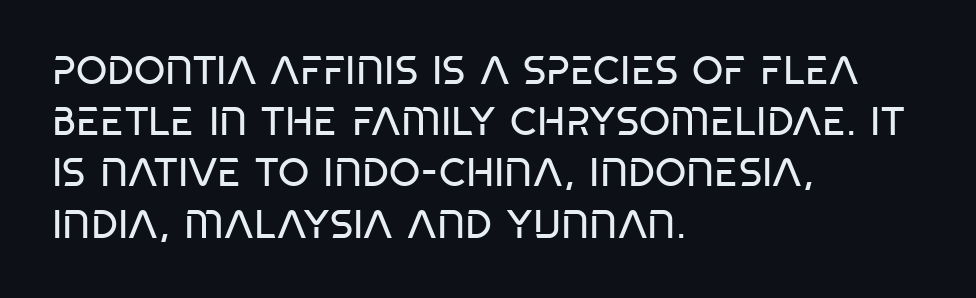
{"serif": "no", "bold": "no", "weight": "regular", "width": "condensed", "stroke_contrast": "low", "x_height": "large", "monospaced": "no", "underline": "no", "align": "left", "line_spacing": "normal", "line_spacing_ratio": 1.28, "letter_spacing": "normal", "letter_spacing_em": 0.0, "glyph_px": 40}
